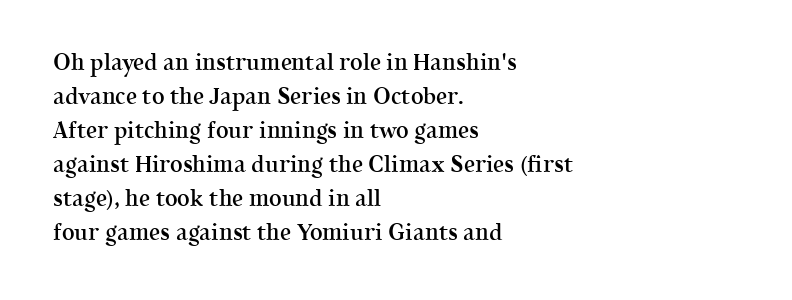
Students, note that the glyphs here touch the page at normal intervals. The line-height multiplier appears to be the usual default. Horizontal alignment here is leftward, the default for most running prose. Descenders are the only things crossing below the line. A bit beefed up — I'd call it semibold rather than bold. You can tell it's not italic because the verticals are truly vertical.
